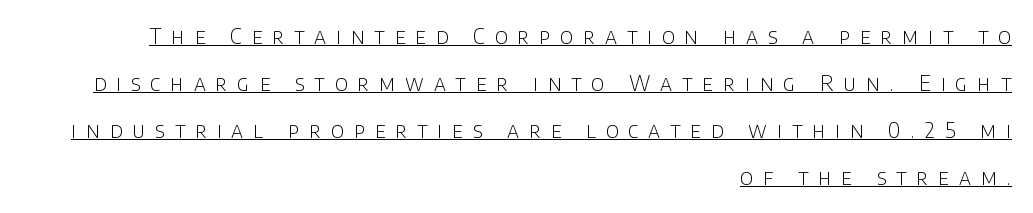
The image shows 21 px text type, upright; set right-aligned, loose line spacing (2.24x), unusually wide letter spacing (+0.47 em), underlined.
